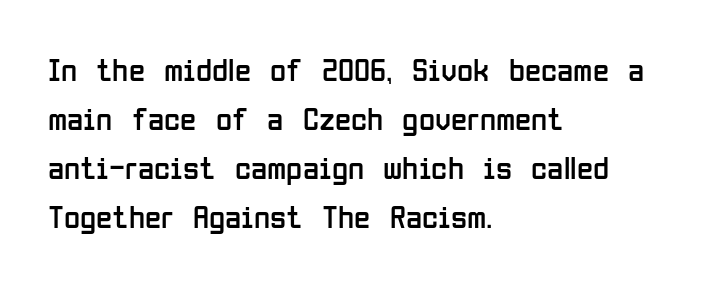
You could not count columns in this text — the font is proportionally spaced. Weight: in the light-to-regular range. When letters stand straight like this, we call the style roman or upright. Examine the stroke ends and you'll find no serifs.
